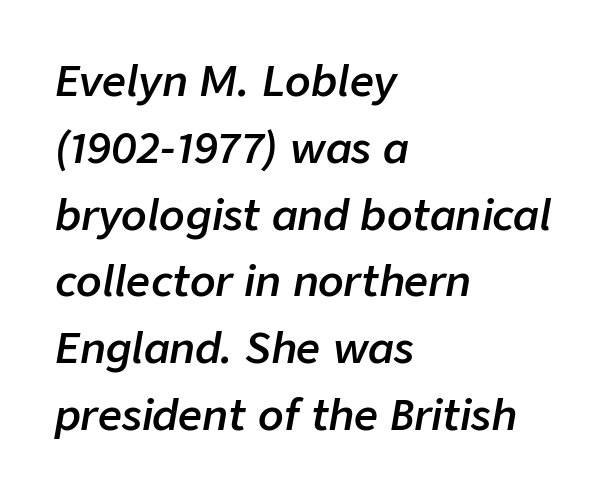
The image shows 42 px semibold type, italic (leaning right); set left-aligned, normal line spacing (1.59x), normal letter spacing, not underlined; low stroke contrast and a medium x-height.
